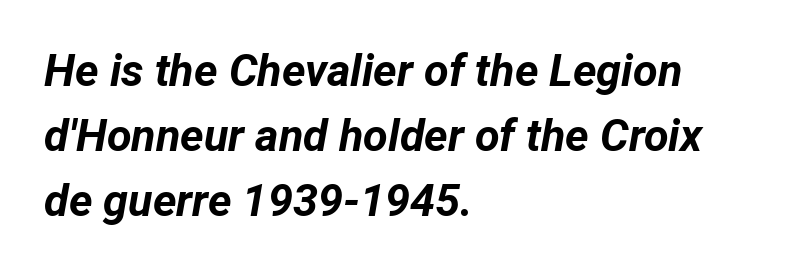
The image shows 45 px bold type, italic (leaning right); set left-aligned, normal line spacing (1.45x), normal letter spacing, not underlined; low stroke contrast and a medium x-height.
